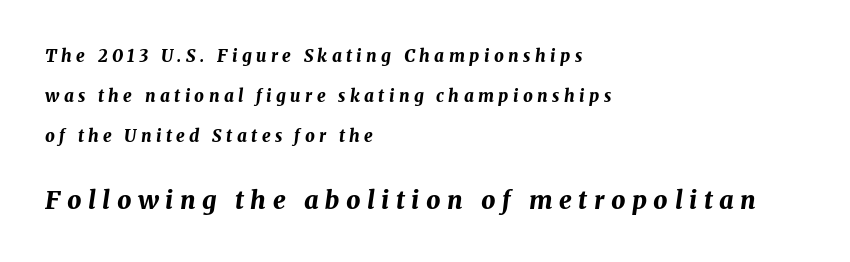
The image shows 25 px bold type, italic (leaning right); set left-aligned, loose line spacing (2.34x), unusually wide letter spacing (+0.26 em), not underlined; the second (bottom) block is 1.47x larger.
